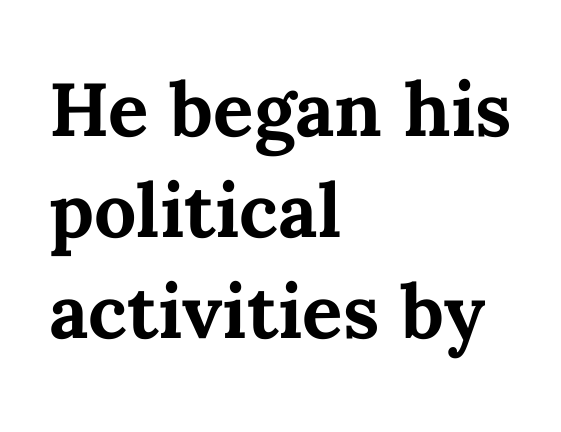
The image shows 75 px bold type, upright; set left-aligned, normal line spacing (1.35x), normal letter spacing, not underlined; medium stroke contrast and a medium x-height.
